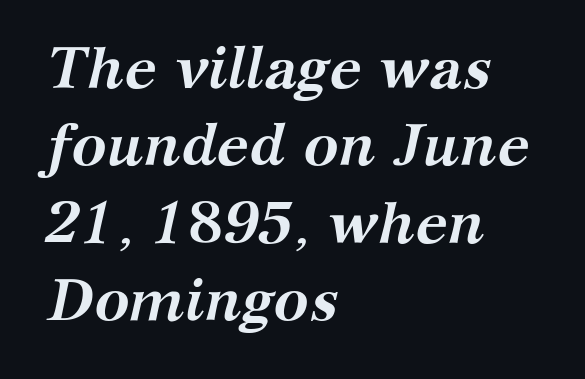
The image shows 59 px semibold serif type, italic (leaning right); set left-aligned, normal line spacing (1.31x), normal letter spacing, not underlined; medium stroke contrast and a medium x-height.
